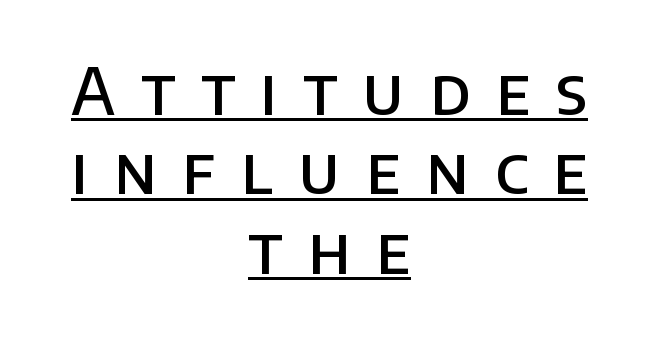
Is there any slant? The stems are plumb. One-word summary of the alignment: center. Proportional: the letters do not fall into vertical columns. A typesetter would label this face a sans. A bit beefed up — I'd call it semibold rather than bold. Substantial extra tracking has been applied to these lines.
